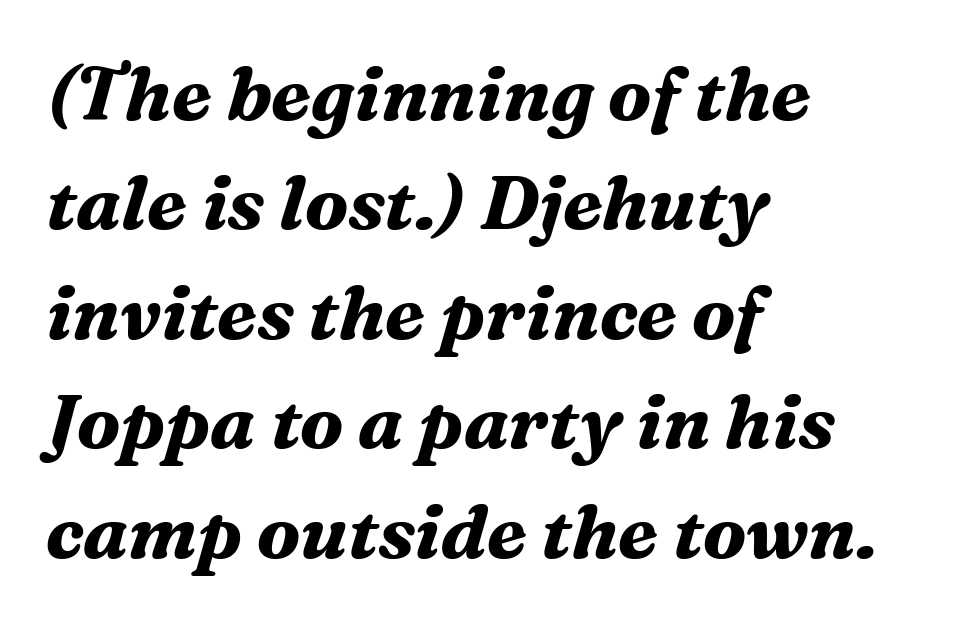
Line beginnings align vertically; line endings do not. Character widths vary here, with narrow letters taking less room than wide ones. Descenders hang freely into open space. Emphasis by weight is at full strength: bold. A serif font was chosen for this passage. Successive baselines arrive at the customary interval.
